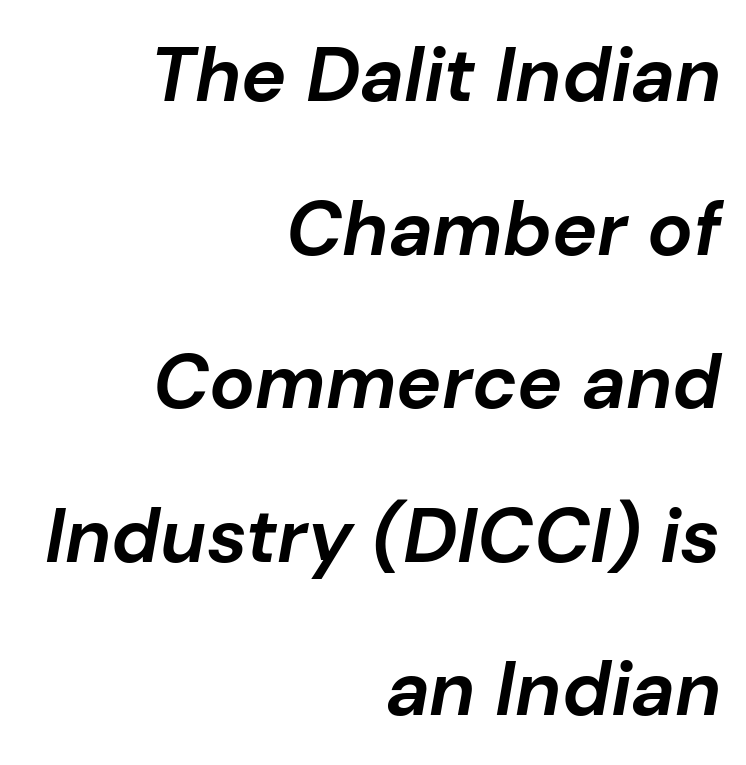
The image shows 76 px bold type, italic (leaning right); set right-aligned, loose line spacing (2.02x), normal letter spacing, not underlined; low stroke contrast and a medium x-height.
